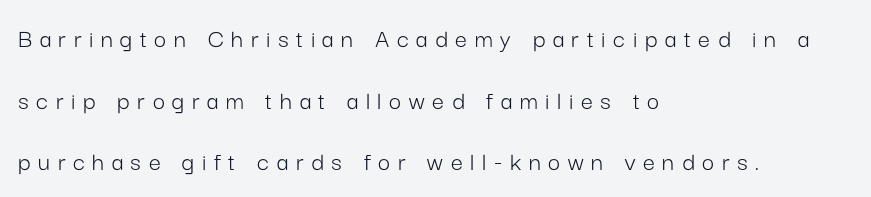
The image shows 27 px text type, upright; set left-aligned, loose line spacing (2.28x), unusually wide letter spacing (+0.28 em), not underlined.
